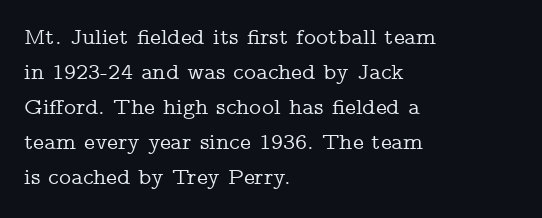
Left-aligned paragraph, ragged on the right. This sample uses an upright cut, with every glyph sitting square on the baseline. Only glyphs here, with clear space below each row. In terms of letterspacing, this is plain default setting. The line-height multiplier appears to be the usual default.
